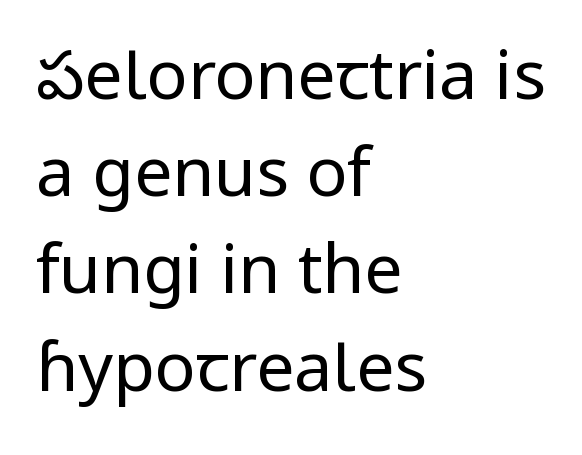
{"serif": "no", "italic": "no", "bold": "no", "weight": "regular", "width": "normal", "stroke_contrast": "low", "x_height": "medium", "monospaced": "no", "underline": "no", "align": "left", "line_spacing": "normal", "line_spacing_ratio": 1.43, "letter_spacing": "normal", "letter_spacing_em": 0.0, "glyph_px": 68}
